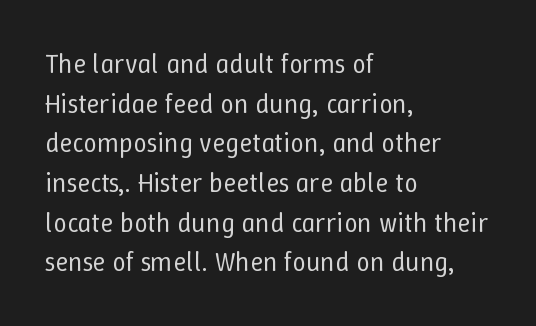
{"italic": "no", "bold": "no", "underline": "no", "align": "left", "line_spacing": "normal", "line_spacing_ratio": 1.47, "letter_spacing": "normal", "letter_spacing_em": 0.0, "glyph_px": 27}
